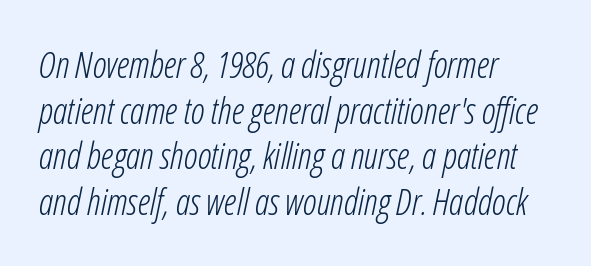
Q: Is the text bold? A: No.
Q: Is the text italic (slanted)? A: Yes, it leans right by about 12 degrees.
Q: Is the text underlined? A: No.
Q: How is the paragraph aligned? A: Left-aligned.
Q: Is the spacing between letters normal or unusually wide? A: Normal.
Q: Is the spacing between lines tight, normal or loose? A: Normal.
Q: Width (condensed, normal, or wide)? A: Condensed.
Q: Stroke contrast? A: Low.
Q: x-height? A: Medium.
Q: Monospaced? A: No.
